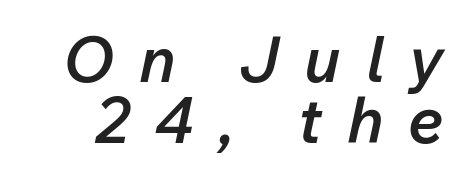
{"italic": "yes", "lean": "right", "slant_degrees": 12, "bold": "semi", "weight": "semibold", "width": "normal", "stroke_contrast": "low", "x_height": "medium", "monospaced": "no", "underline": "no", "line_spacing": "tight", "line_spacing_ratio": 0.97, "letter_spacing": "wide", "letter_spacing_em": 0.39, "glyph_px": 63}
